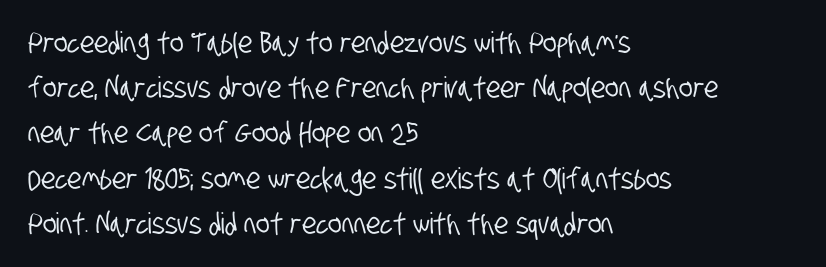
The image shows 29 px condensed sans-serif type; set left-aligned, normal line spacing (1.56x), normal letter spacing, not underlined; low stroke contrast and a large x-height.
